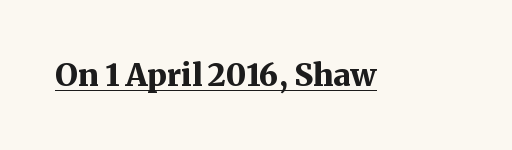
Summary of weight: heavy, a full bold. No extra tracking has been applied to these lines. The rendered words wear a rule along their underside. The type sits square on the baseline with zero lean. You can tell from the footed stems that serif type was used.
